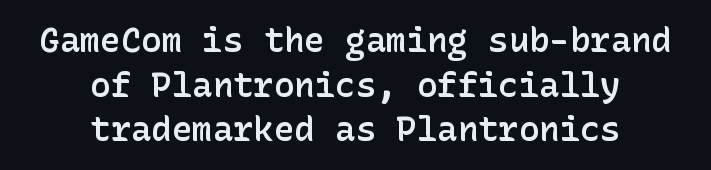
The image shows 34 px semibold sans-serif type, upright; set centered, normal line spacing (1.31x), normal letter spacing, not underlined; low stroke contrast and a medium x-height.
